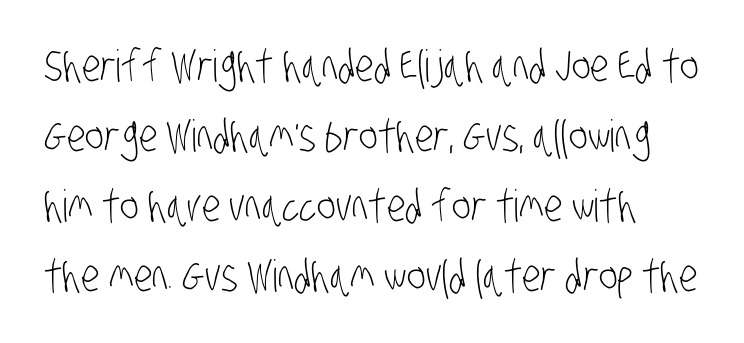
{"serif": "no", "bold": "no", "weight": "light", "width": "condensed", "stroke_contrast": "low", "x_height": "large", "monospaced": "no", "underline": "no", "line_spacing": "normal", "line_spacing_ratio": 1.59, "letter_spacing": "normal", "letter_spacing_em": 0.0, "glyph_px": 44}
